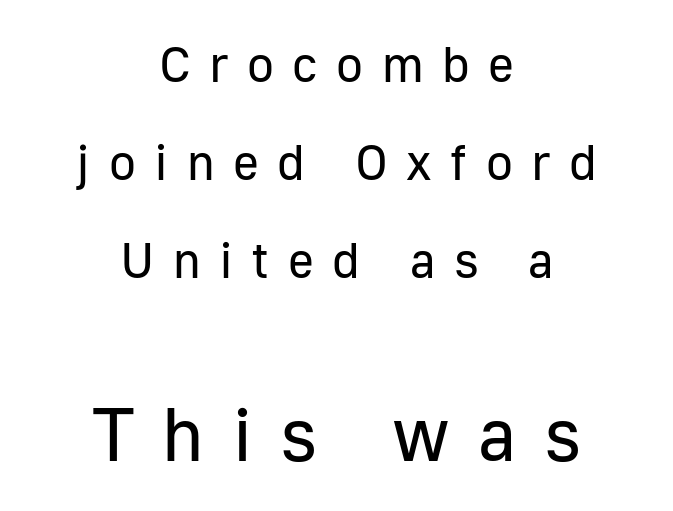
Q: Is the text bold? A: No.
Q: Is the text italic (slanted)? A: No, it is upright.
Q: Is the typeface a serif or a sans-serif typeface? A: Sans-serif.
Q: Is the text underlined? A: No.
Q: How is the paragraph aligned? A: Centered.
Q: Is the spacing between letters normal or unusually wide? A: Unusually wide.
Q: Is the spacing between lines tight, normal or loose? A: Loose.
Q: Which block of text is set in a larger size, the first (top) or the second (bottom)? A: The second (bottom) one.
Q: Width (condensed, normal, or wide)? A: Normal.
Q: Stroke contrast? A: Low.
Q: x-height? A: Medium.
Q: Monospaced? A: No.
